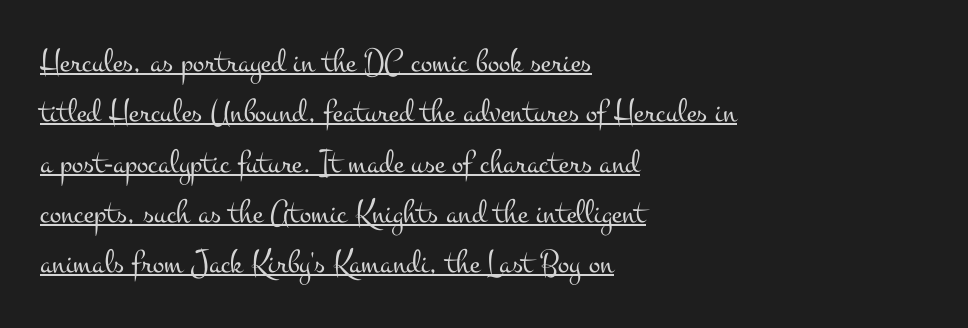
{"serif": "yes", "bold": "no", "weight": "light", "width": "wide", "stroke_contrast": "medium", "x_height": "small", "monospaced": "no", "underline": "yes", "align": "left", "line_spacing": "normal", "line_spacing_ratio": 1.48, "letter_spacing": "normal", "letter_spacing_em": 0.0, "glyph_px": 34}
